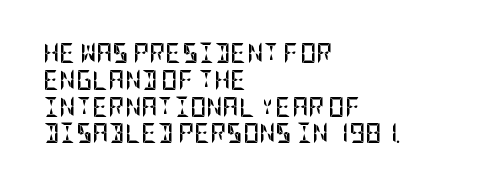
It's the straight-up-and-down kind of type. The letters sit at their default tracking, neither squeezed nor spread. Line starts are locked; line ends wander. This is heavy type, rendered in bold. Baseline-to-baseline distance is the conventional proportion of letter height.
